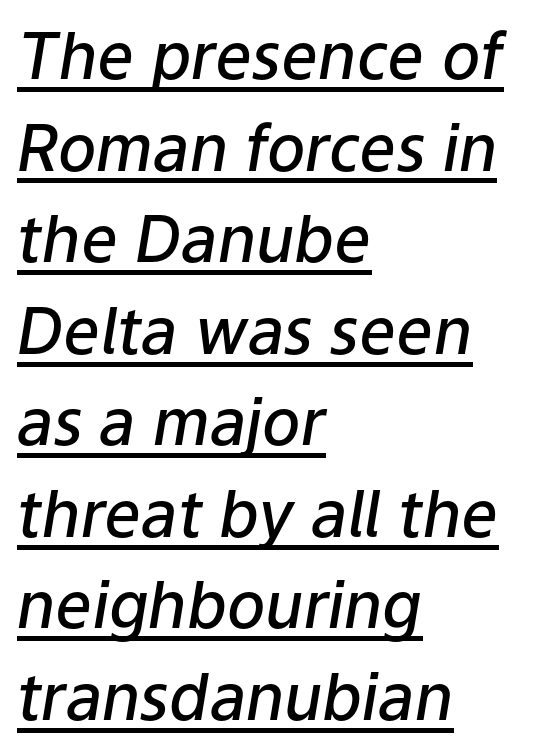
The image shows 64 px semibold type, italic (leaning right); set left-aligned, normal line spacing (1.43x), normal letter spacing, underlined; low stroke contrast and a medium x-height.
